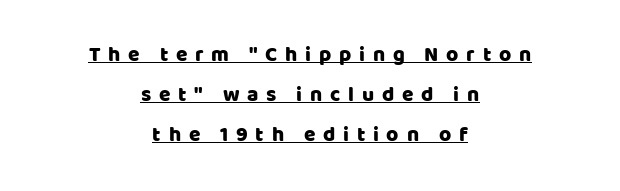
Q: Is the text italic (slanted)? A: No, it is upright.
Q: Is the text underlined? A: Yes.
Q: How is the paragraph aligned? A: Centered.
Q: Is the spacing between letters normal or unusually wide? A: Unusually wide.
Q: Is the spacing between lines tight, normal or loose? A: Loose.
